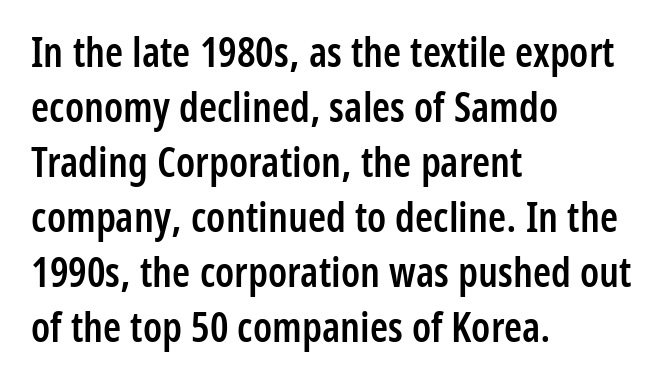
Q: Is the text bold? A: Semi-bold.
Q: Is the text italic (slanted)? A: No, it is upright.
Q: Is the typeface a serif or a sans-serif typeface? A: Sans-serif.
Q: Is the text underlined? A: No.
Q: How is the paragraph aligned? A: Left-aligned.
Q: Is the spacing between letters normal or unusually wide? A: Normal.
Q: Is the spacing between lines tight, normal or loose? A: Normal.
Q: Width (condensed, normal, or wide)? A: Condensed.
Q: Stroke contrast? A: Low.
Q: x-height? A: Medium.
Q: Monospaced? A: No.
